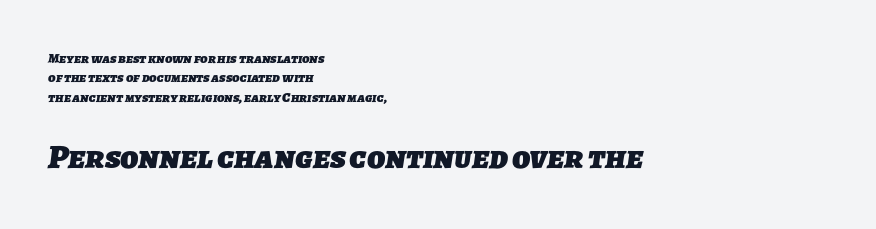
A typesetter would label this face a sans. As a designer I'd log this as weight 700, bold. The line-height multiplier appears to be the usual default. Where is the straight margin? On the left.
